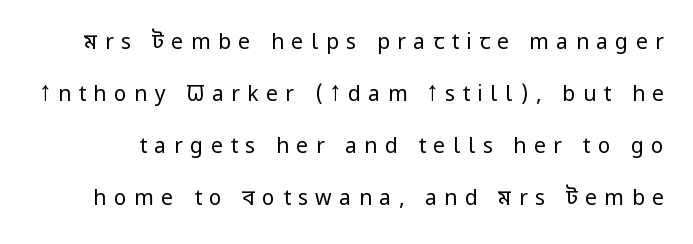
Q: Is the text bold? A: No.
Q: Is the text italic (slanted)? A: No, it is upright.
Q: Is the text underlined? A: No.
Q: Is the spacing between letters normal or unusually wide? A: Unusually wide.
Q: Is the spacing between lines tight, normal or loose? A: Loose.
